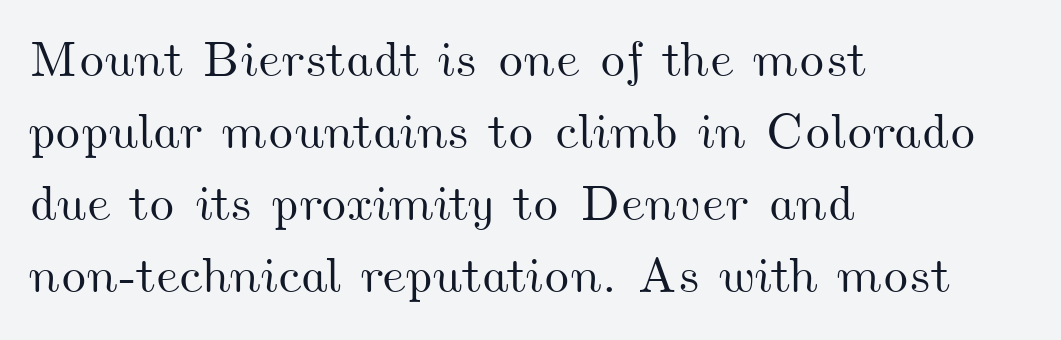
Note the varied advance widths — an 'i' is clearly narrower than an 'm'. One glance says typical: line gaps are just what's usual. No extra tracking has been applied to these lines. Descenders hang freely into open space. The typesetter chose a ragged-right arrangement here.
